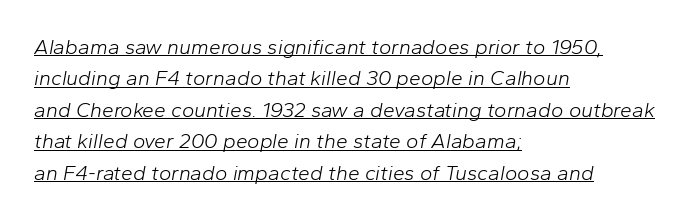
In designer terms, the underline attribute is active on this setting. Stems and bowls with no extra thickness — not bold. Each line starts at the same left margin while the right side varies. The block of text has a typical density, with ordinary space between rows.
